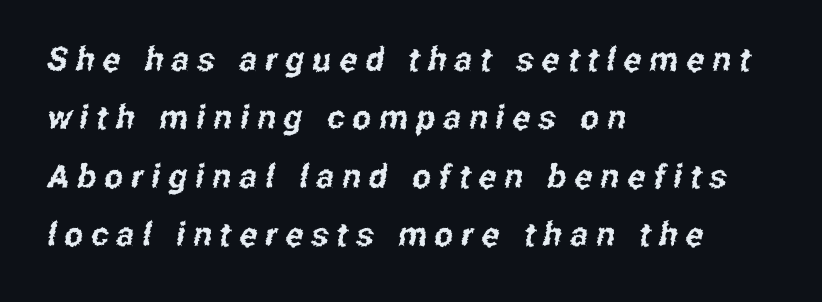
The image shows 33 px condensed sans-serif type; set left-aligned, line spacing 1.77x, unusually wide letter spacing (+0.25 em), not underlined; low stroke contrast and a medium x-height.
